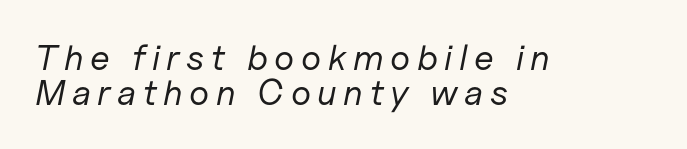
Clear beneath every line of the passage. This sample trades vertical openness for compactness between lines. These lines were composed using italics. The face used here is proportionally spaced, like ordinary book or web type.
